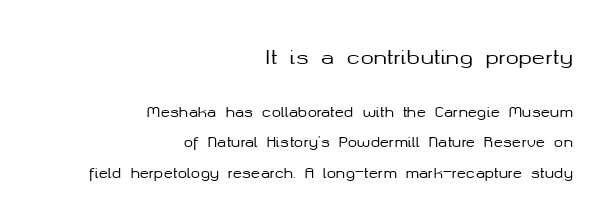
The image shows 20 px text type, upright; set right-aligned, loose line spacing (2.18x), normal letter spacing, not underlined; the first (top) block is 1.43x larger.
